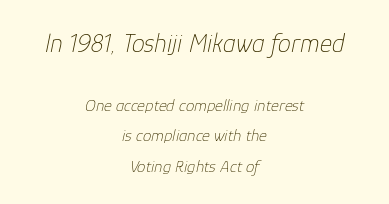
Q: Is the text bold? A: No.
Q: Is the text italic (slanted)? A: Yes, it leans right by about 12 degrees.
Q: Is the text underlined? A: No.
Q: How is the paragraph aligned? A: Centered.
Q: Is the spacing between letters normal or unusually wide? A: Normal.
Q: Which block of text is set in a larger size, the first (top) or the second (bottom)? A: The first (top) one.
